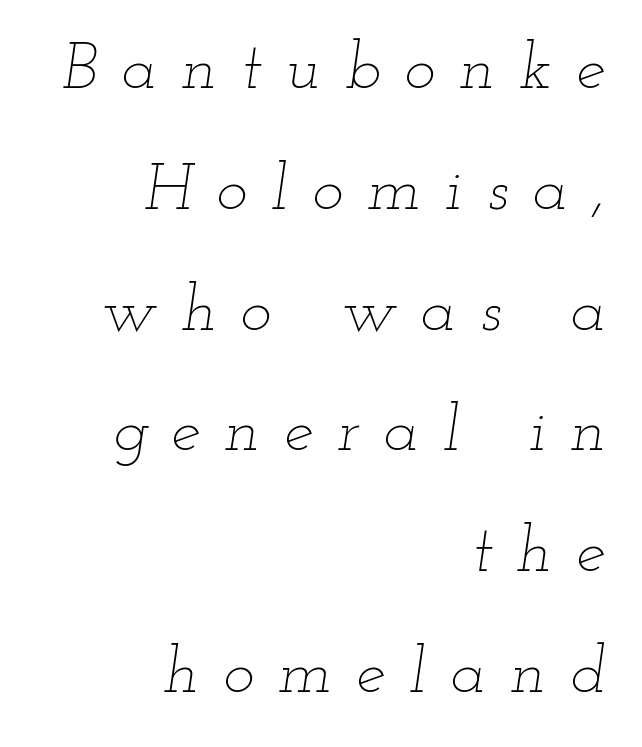
The image shows 66 px thin, wide type, italic (leaning right); set right-aligned, line spacing 1.83x, unusually wide letter spacing (+0.37 em), not underlined; low stroke contrast and a small x-height.
